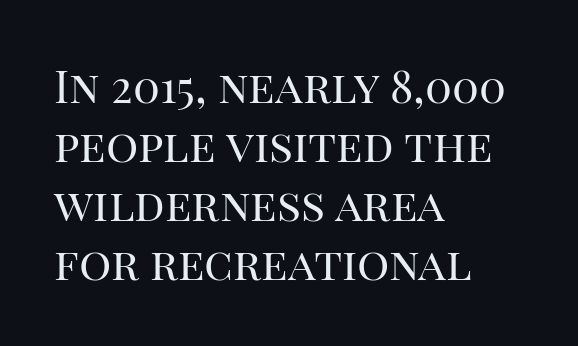
The image shows 45 px regular-weight serif type, upright; set left-aligned, normal line spacing (1.31x), normal letter spacing, not underlined; high stroke contrast and a large x-height.
